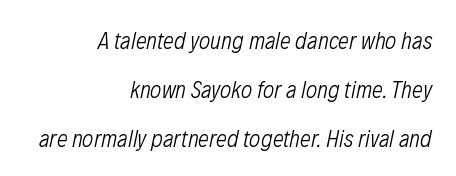
{"italic": "yes", "lean": "right", "slant_degrees": 12, "bold": "no", "underline": "no", "align": "right", "line_spacing": "loose", "line_spacing_ratio": 2.04, "letter_spacing": "normal", "letter_spacing_em": 0.0, "glyph_px": 24}
